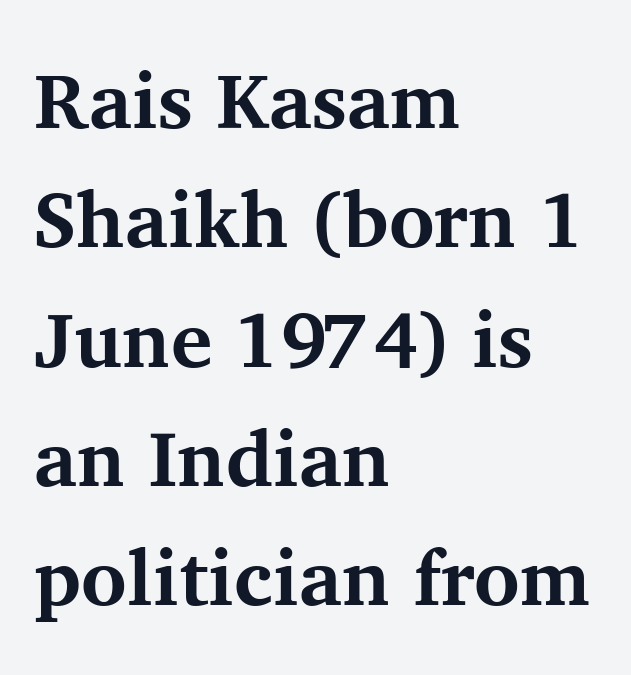
In terms of posture, this sample is upright. This rendering uses left alignment, leaving the right contour irregular. Each letter keeps its own natural width here, so spacing adapts to shape. Heft: maximum for text — a bold.
